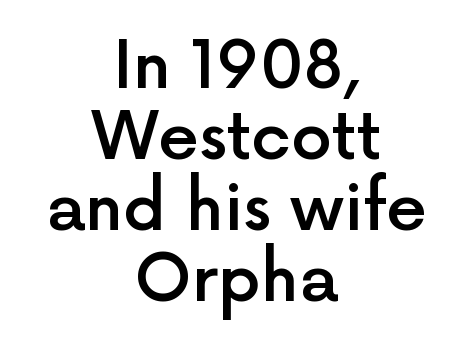
{"serif": "no", "italic": "no", "bold": "semi", "weight": "semibold", "width": "normal", "x_height": "medium", "monospaced": "no", "underline": "no", "align": "center", "line_spacing": "tight", "line_spacing_ratio": 1.09, "letter_spacing": "normal", "letter_spacing_em": 0.0, "glyph_px": 65}
